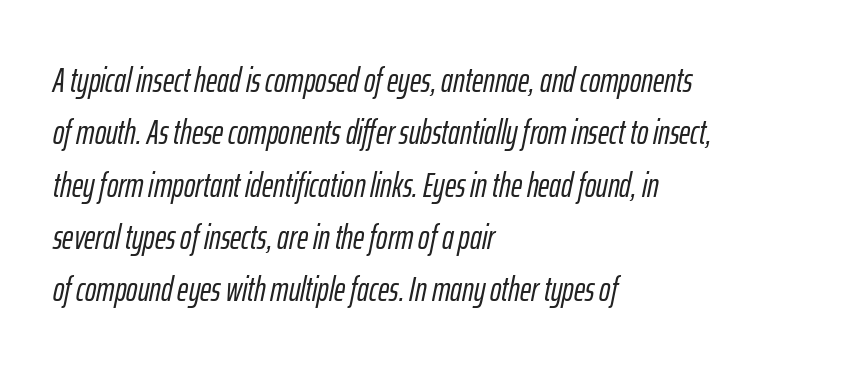
Q: Is the text italic (slanted)? A: Yes, it leans right by about 12 degrees.
Q: Is the text underlined? A: No.
Q: How is the paragraph aligned? A: Left-aligned.
Q: Is the spacing between letters normal or unusually wide? A: Normal.
Q: Is the spacing between lines tight, normal or loose? A: Normal.
Q: Width (condensed, normal, or wide)? A: Condensed.
Q: Stroke contrast? A: Low.
Q: x-height? A: Medium.
Q: Monospaced? A: No.
